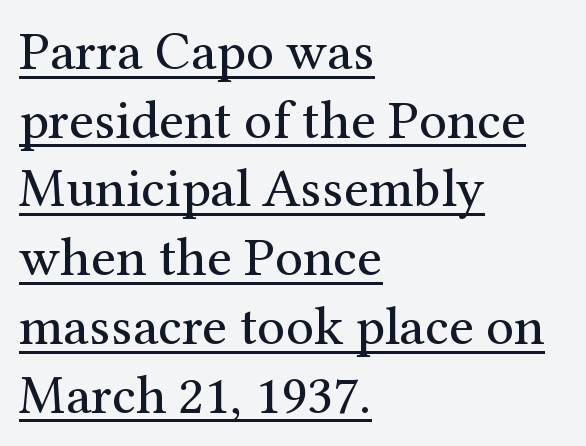
{"serif": "yes", "italic": "no", "bold": "no", "weight": "regular", "width": "normal", "stroke_contrast": "medium", "x_height": "medium", "monospaced": "no", "underline": "yes", "align": "left", "line_spacing": "normal", "line_spacing_ratio": 1.25, "letter_spacing": "normal", "letter_spacing_em": 0.0, "glyph_px": 55}
